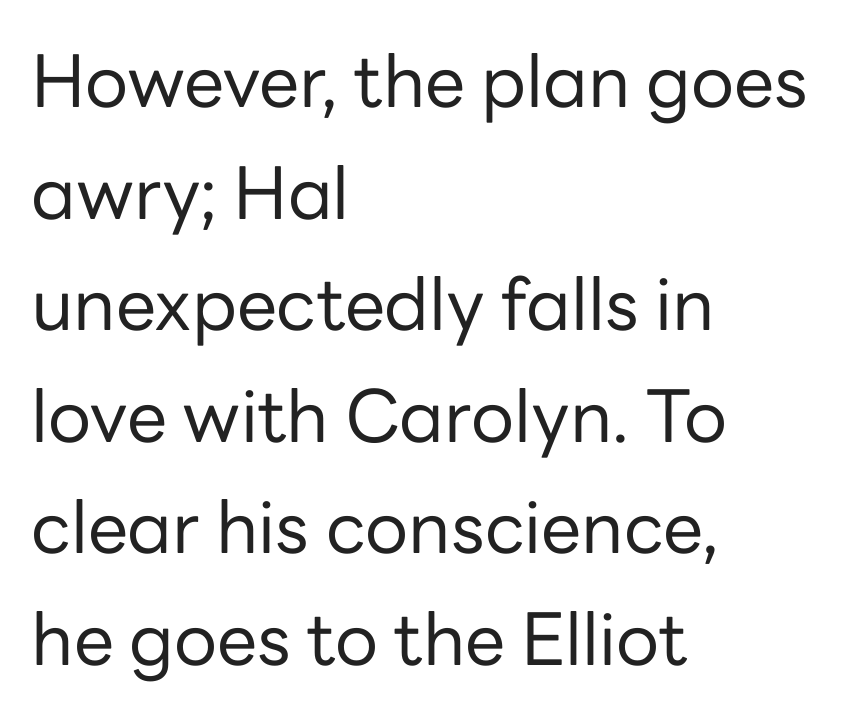
The image shows 72 px regular-weight sans-serif type, upright; set left-aligned, normal line spacing (1.55x), normal letter spacing, not underlined; low stroke contrast and a medium x-height.
